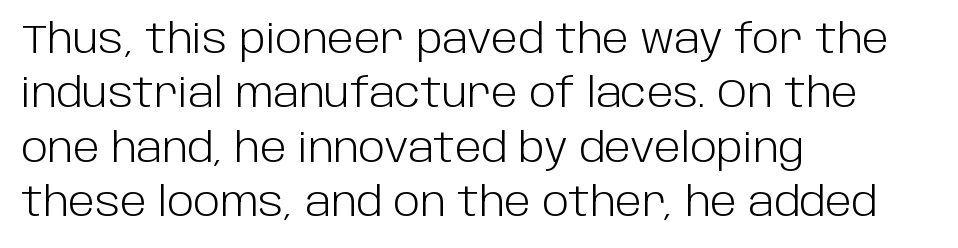
{"serif": "no", "italic": "no", "bold": "no", "weight": "light", "width": "normal", "stroke_contrast": "low", "x_height": "large", "monospaced": "no", "underline": "no", "align": "left", "line_spacing": "normal", "line_spacing_ratio": 1.36, "letter_spacing": "normal", "letter_spacing_em": 0.0, "glyph_px": 40}
